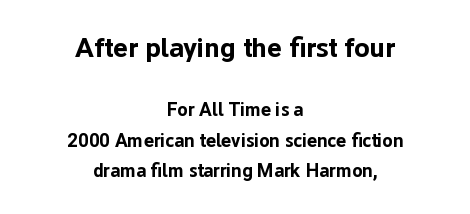
Lines of text with bare space underneath. Here the first block reads like a headline and the second like body copy. Horizontal bands of white between lines are of average thickness. These lines carry a lot of weight — the face is fully bold. Ascenders rise straight up at ninety degrees.
